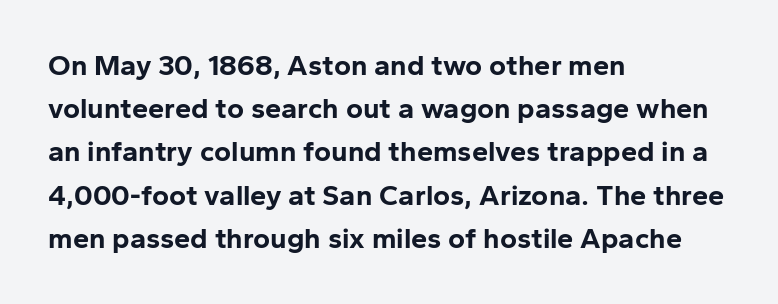
The image shows 29 px bold sans-serif type, upright; set left-aligned, normal line spacing (1.49x), normal letter spacing, not underlined; low stroke contrast and a medium x-height.
